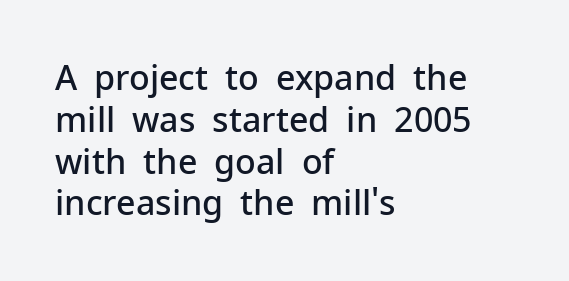
Q: Is the text bold? A: Semi-bold.
Q: Is the text italic (slanted)? A: No, it is upright.
Q: Is the typeface a serif or a sans-serif typeface? A: Sans-serif.
Q: Is the text underlined? A: No.
Q: How is the paragraph aligned? A: Left-aligned.
Q: Is the spacing between letters normal or unusually wide? A: Normal.
Q: Width (condensed, normal, or wide)? A: Normal.
Q: Stroke contrast? A: Low.
Q: x-height? A: Medium.
Q: Monospaced? A: No.
